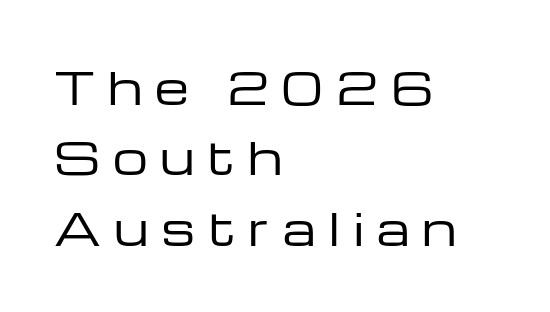
Short note: letters widely spaced. Bare-footed words on every line. Regarding serifs, this sample does without them. Is the stroke heavy? The answer is a plain regular-or-lighter. These lines are rendered in a variable-pitch font.
